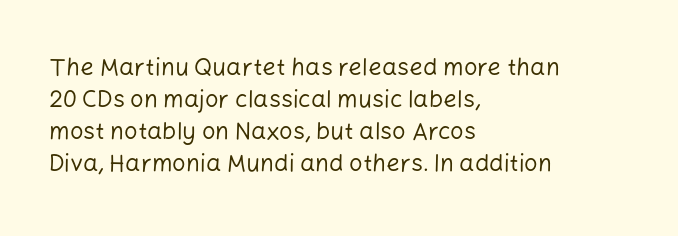
Q: Is the text bold? A: No.
Q: Is the text italic (slanted)? A: No, it is upright.
Q: Is the text underlined? A: No.
Q: How is the paragraph aligned? A: Left-aligned.
Q: Is the spacing between letters normal or unusually wide? A: Normal.
Q: Is the spacing between lines tight, normal or loose? A: Normal.
